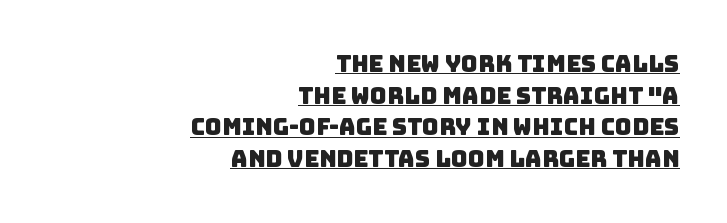
The sample's only ornament is a line tracing under the words. These lines sit exactly where default settings would place them. These lines stack with their right ends in a neat column. Look at the tracking — it's just the regular setting, nothing added.
